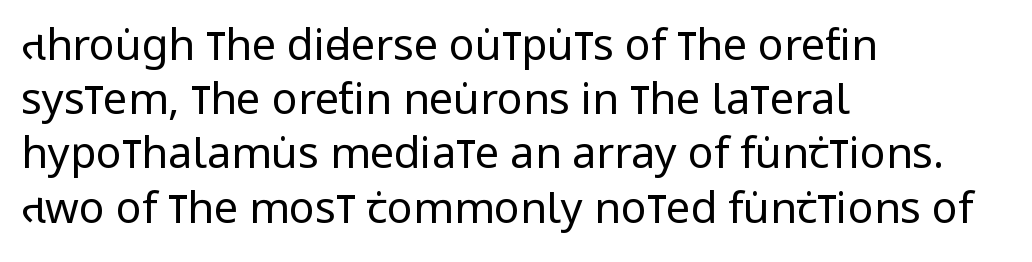
The image shows 43 px regular-weight, condensed sans-serif type, upright; set left-aligned, normal line spacing (1.26x), normal letter spacing, not underlined; low stroke contrast and a large x-height.
